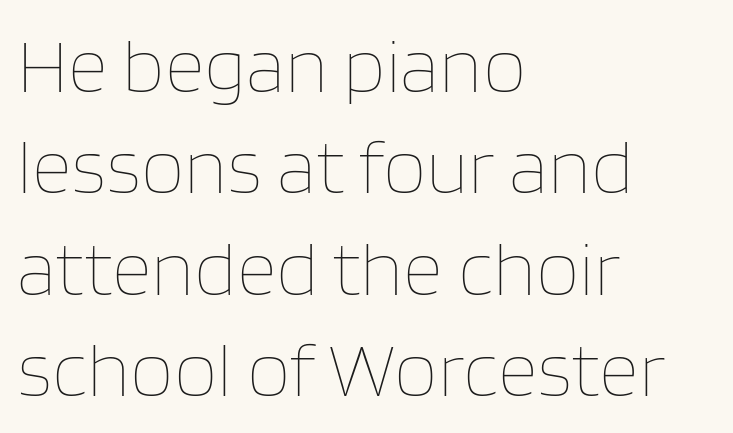
The image shows 78 px thin type, upright; set left-aligned, normal line spacing (1.3x), normal letter spacing, not underlined; low stroke contrast and a large x-height.
